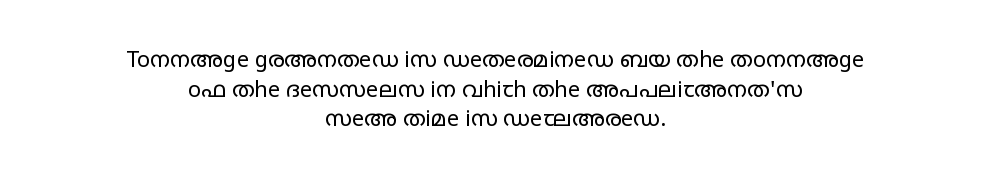
Ascenders rise straight up at ninety degrees. The strokes carry an ordinary text weight at most. Honestly, there is no underline to notice here at all. The rag falls on both sides of this text block equally. Does the leading feel generous? No, just average. Characters follow at the spacing the type designer built in.
